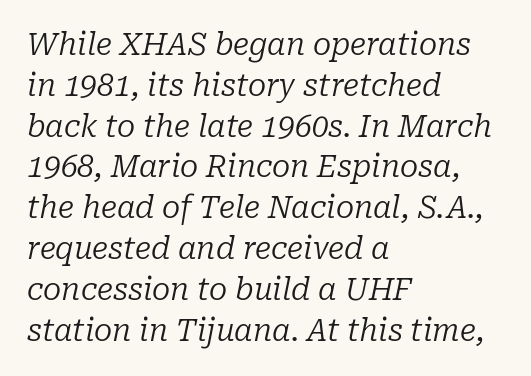
The image shows 30 px regular-weight serif type, italic (leaning right); set left-aligned, normal line spacing (1.36x), normal letter spacing, not underlined; low stroke contrast and a medium x-height.
